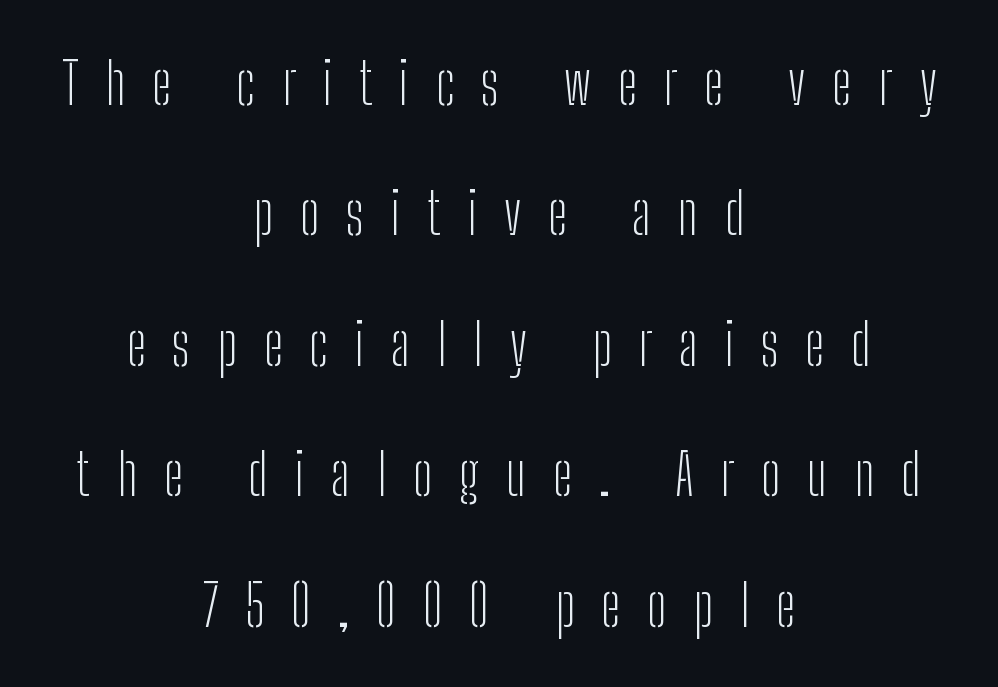
{"serif": "no", "italic": "no", "bold": "no", "weight": "light", "width": "condensed", "stroke_contrast": "low", "x_height": "medium", "monospaced": "no", "underline": "no", "align": "center", "line_spacing": "loose", "line_spacing_ratio": 2.25, "letter_spacing": "wide", "letter_spacing_em": 0.46, "glyph_px": 58}
